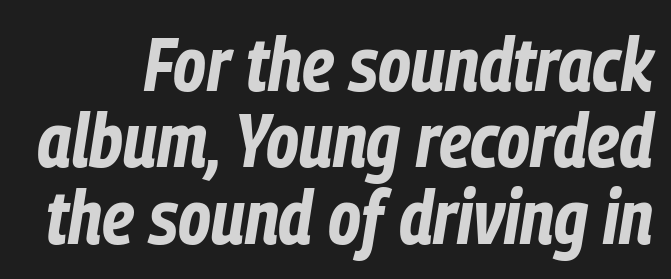
{"italic": "yes", "lean": "right", "slant_degrees": 9, "bold": "yes", "weight": "bold", "width": "condensed", "stroke_contrast": "low", "x_height": "medium", "monospaced": "no", "underline": "no", "line_spacing": "tight", "line_spacing_ratio": 1.02, "letter_spacing": "normal", "letter_spacing_em": 0.0, "glyph_px": 75}
